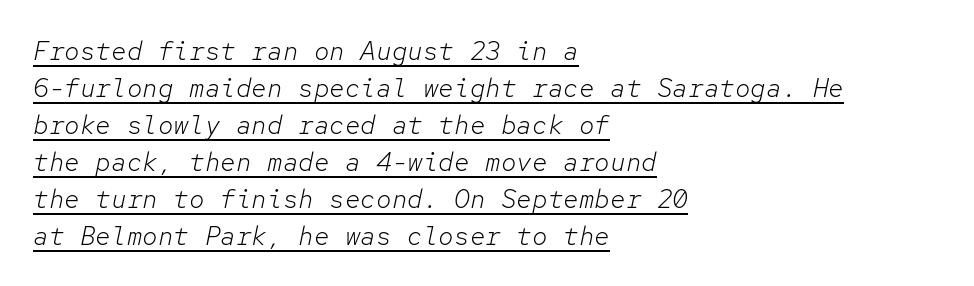
The image shows 26 px text type, italic (leaning right); set left-aligned, normal line spacing (1.42x), normal letter spacing, underlined.
